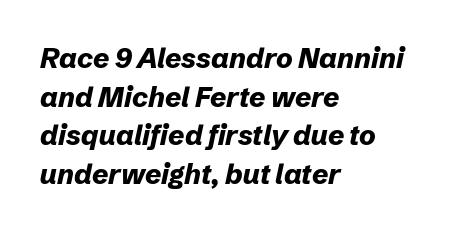
{"italic": "yes", "lean": "right", "slant_degrees": 12, "bold": "yes", "weight": "bold", "width": "normal", "stroke_contrast": "low", "x_height": "medium", "monospaced": "no", "underline": "no", "align": "left", "line_spacing": "normal", "line_spacing_ratio": 1.38, "letter_spacing": "normal", "letter_spacing_em": 0.0, "glyph_px": 28}
